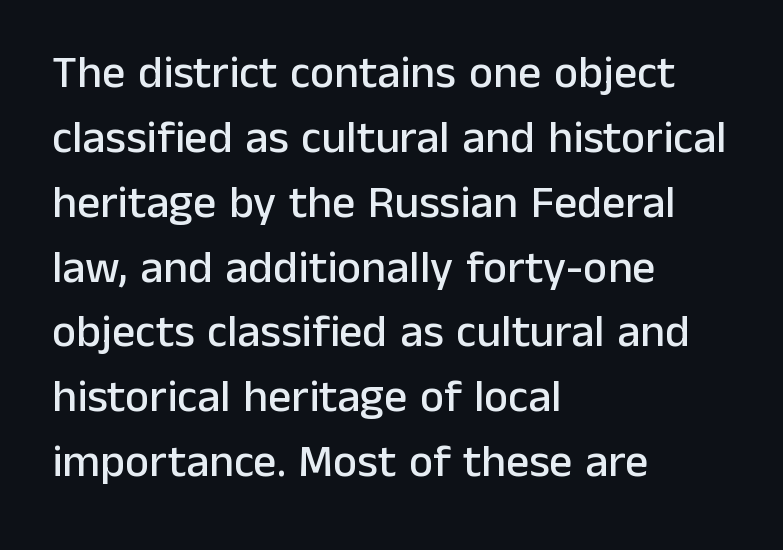
All the whitespace from short lines collects on the right. Do the letters lean? They stand straight. The string is rendered with underlining switched off. Stroke terminals: plain, sans-serif.
